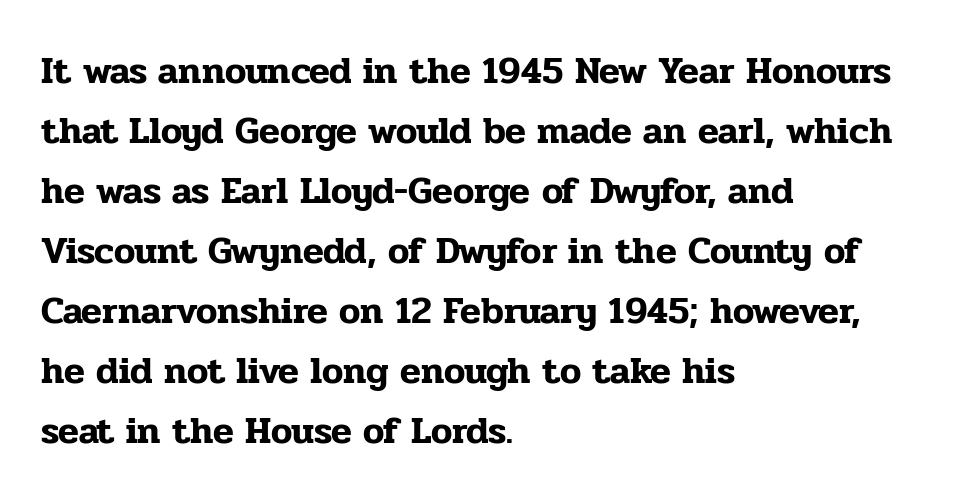
Q: Is the text italic (slanted)? A: No, it is upright.
Q: Is the typeface a serif or a sans-serif typeface? A: Serif.
Q: Is the text underlined? A: No.
Q: How is the paragraph aligned? A: Left-aligned.
Q: Is the spacing between letters normal or unusually wide? A: Normal.
Q: Is the spacing between lines tight, normal or loose? A: Normal.
Q: Width (condensed, normal, or wide)? A: Normal.
Q: Stroke contrast? A: Low.
Q: x-height? A: Medium.
Q: Monospaced? A: No.
